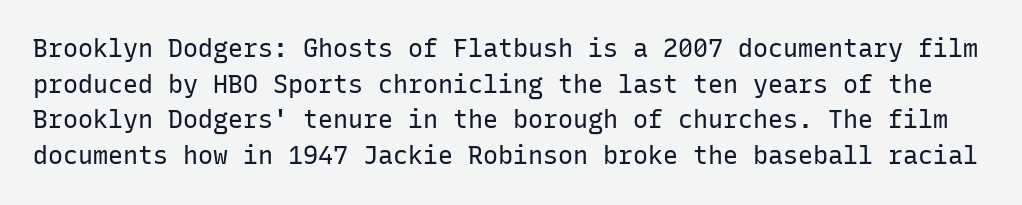
The image shows 25 px text type, upright; set normal line spacing (1.43x), normal letter spacing, not underlined.
